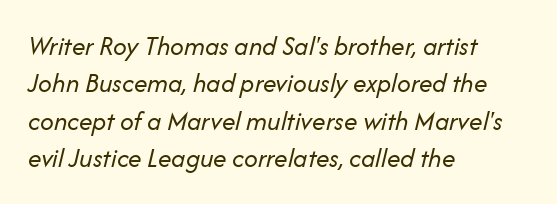
The passage shown has conventional tracking throughout. The letters look calm and open, with moderate or lighter stems. Plain, unruled lines of type. The lettering tilts uniformly, giving the passage an italic look. Leading: standard.
